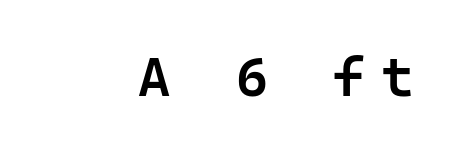
{"serif": "no", "italic": "no", "bold": "semi", "weight": "semibold", "width": "normal", "stroke_contrast": "low", "x_height": "medium", "monospaced": "yes", "underline": "no", "letter_spacing": "wide", "letter_spacing_em": 0.3, "glyph_px": 55}
